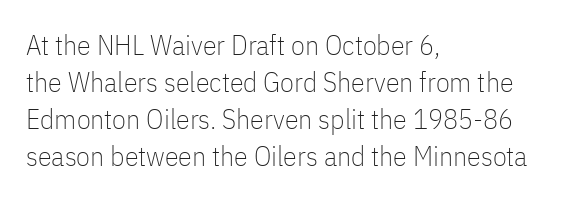
The image shows 28 px thin, condensed sans-serif type, upright; set left-aligned, normal line spacing (1.32x), normal letter spacing, not underlined; low stroke contrast and a medium x-height.
